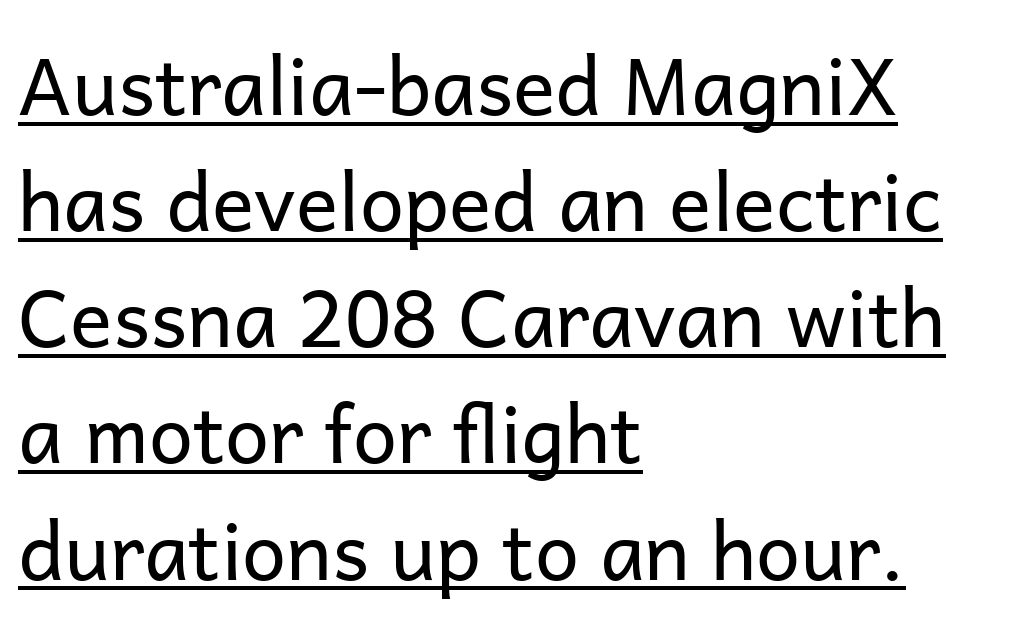
Proportional: the letters do not fall into vertical columns. In terms of letterspacing, this is plain default setting. Descenders here cross a horizontal rule under the line. The font's upright variant was chosen for this text. If you measured baseline to baseline, you'd find a middling distance. Vertical stems look standard width or narrower in stroke.
